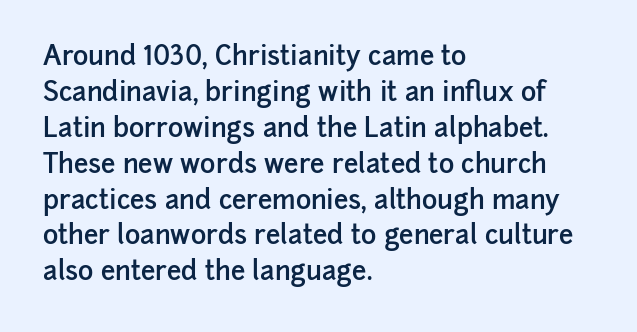
Q: Is the text bold? A: Semi-bold.
Q: Is the text italic (slanted)? A: No, it is upright.
Q: Is the text underlined? A: No.
Q: How is the paragraph aligned? A: Left-aligned.
Q: Is the spacing between letters normal or unusually wide? A: Normal.
Q: Is the spacing between lines tight, normal or loose? A: Normal.
